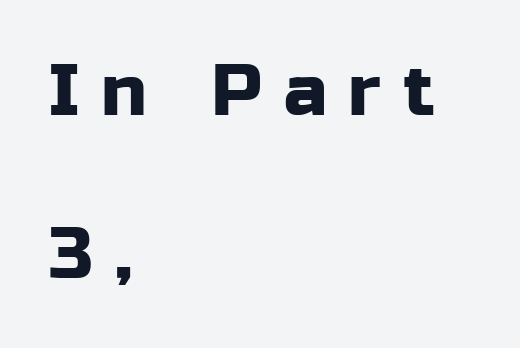
Q: Is the text italic (slanted)? A: No, it is upright.
Q: Is the typeface a serif or a sans-serif typeface? A: Sans-serif.
Q: Is the text underlined? A: No.
Q: How is the paragraph aligned? A: Left-aligned.
Q: Is the spacing between letters normal or unusually wide? A: Unusually wide.
Q: Is the spacing between lines tight, normal or loose? A: Loose.
Q: Width (condensed, normal, or wide)? A: Normal.
Q: Stroke contrast? A: Low.
Q: x-height? A: Medium.
Q: Monospaced? A: No.
